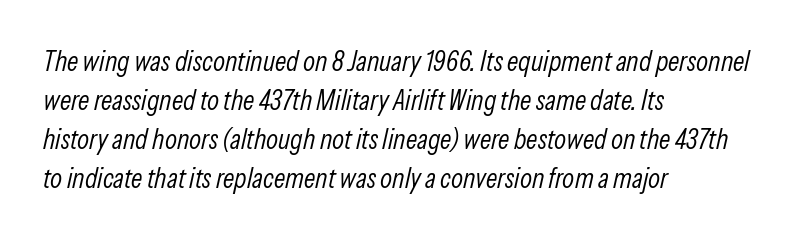
Q: Is the text bold? A: No.
Q: Is the text italic (slanted)? A: Yes, it leans right by about 13 degrees.
Q: Is the text underlined? A: No.
Q: How is the paragraph aligned? A: Left-aligned.
Q: Is the spacing between letters normal or unusually wide? A: Normal.
Q: Is the spacing between lines tight, normal or loose? A: Normal.
Q: Width (condensed, normal, or wide)? A: Condensed.
Q: Stroke contrast? A: Low.
Q: x-height? A: Medium.
Q: Monospaced? A: No.
